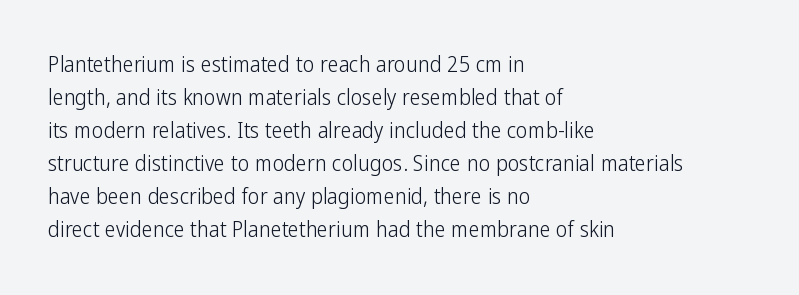
Q: Is the text bold? A: No.
Q: Is the text italic (slanted)? A: No, it is upright.
Q: Is the text underlined? A: No.
Q: How is the paragraph aligned? A: Left-aligned.
Q: Is the spacing between letters normal or unusually wide? A: Normal.
Q: Is the spacing between lines tight, normal or loose? A: Normal.
